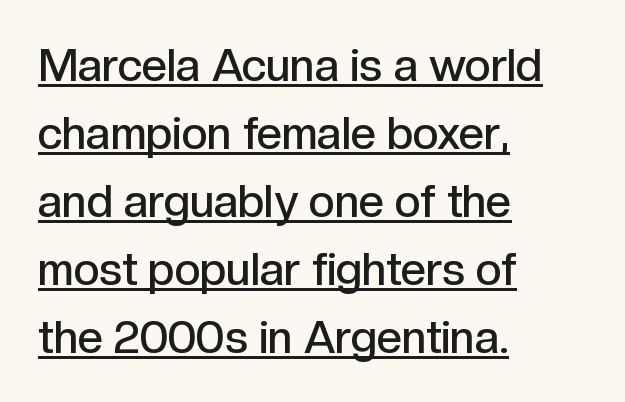
The rendered words wear a rule along their underside. The face used here is proportionally spaced, like ordinary book or web type. How heavy is the stroke? Medium-heavy — a semibold, shy of bold. Short note: letters normally spaced. The type family on display is of the sans-serif kind. The vertical gap from one line to the next is medium.
